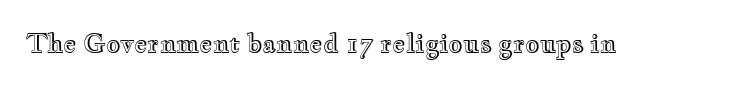
If you drew a line through each stem, it would be perfectly vertical. Characters follow at the spacing the type designer built in. The words here are not underlined.
